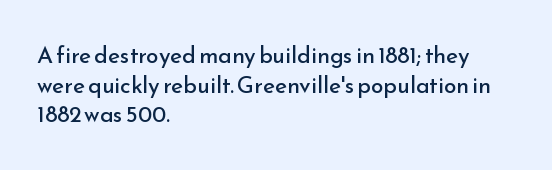
The lines sit at an ordinary, default distance from one another. The rag falls on the right side of this text block. The characters are drawn with everyday or finer stroke widths. Descender tails drop into unmarked territory.
